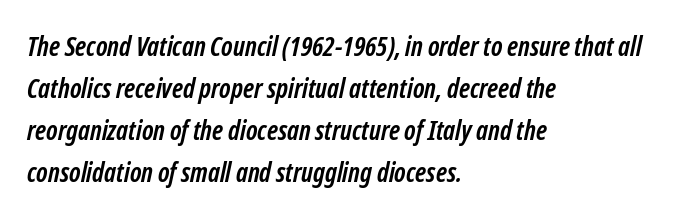
Q: Is the text bold? A: Yes.
Q: Is the text underlined? A: No.
Q: How is the paragraph aligned? A: Left-aligned.
Q: Is the spacing between letters normal or unusually wide? A: Normal.
Q: Is the spacing between lines tight, normal or loose? A: Normal.
